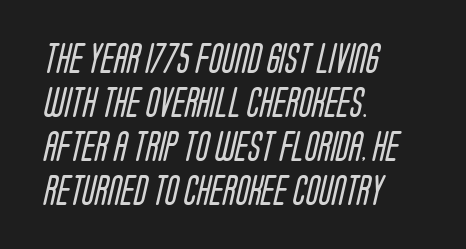
These lines sit exactly where default settings would place them. Which margin do the lines hug? The left one — the right edge is uneven. Letters have the restrained weight of plain body copy at most. The characters display no serif detailing; their extremities are plain. The letterforms sit shoulder to shoulder at normal distance.
